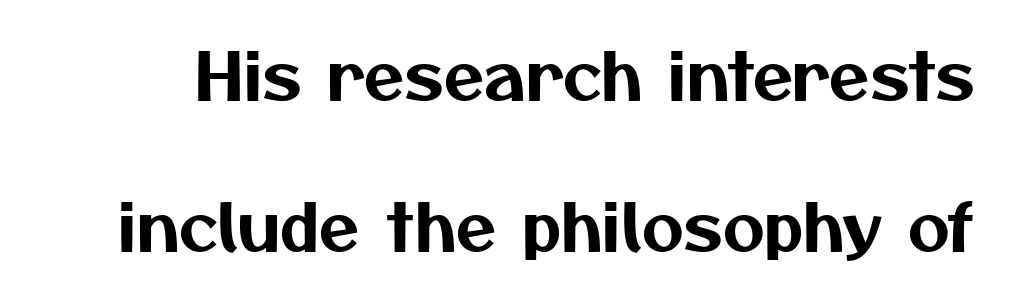
The image shows 65 px sans-serif type; set loose line spacing (2.32x), normal letter spacing, not underlined; medium stroke contrast and a medium x-height.
